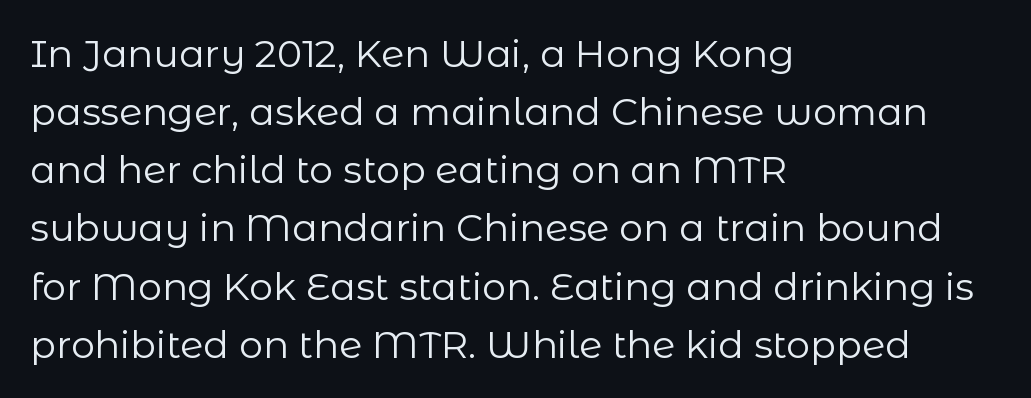
{"serif": "no", "italic": "no", "bold": "no", "weight": "regular", "width": "normal", "stroke_contrast": "low", "x_height": "medium", "monospaced": "no", "underline": "no", "align": "left", "line_spacing": "normal", "line_spacing_ratio": 1.53, "letter_spacing": "normal", "letter_spacing_em": 0.0, "glyph_px": 38}
